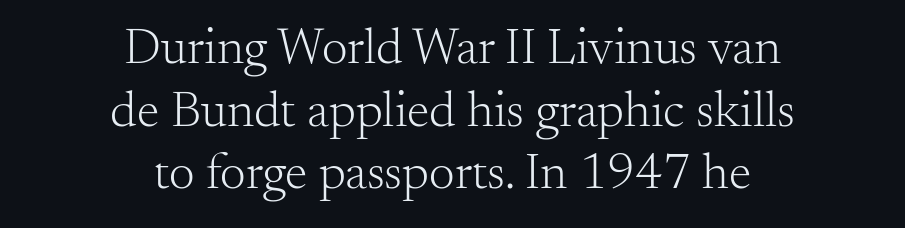
{"serif": "yes", "italic": "no", "bold": "no", "weight": "light", "width": "normal", "stroke_contrast": "medium", "x_height": "small", "monospaced": "no", "underline": "no", "align": "center", "line_spacing_ratio": 1.23, "letter_spacing": "normal", "letter_spacing_em": 0.0, "glyph_px": 51}
